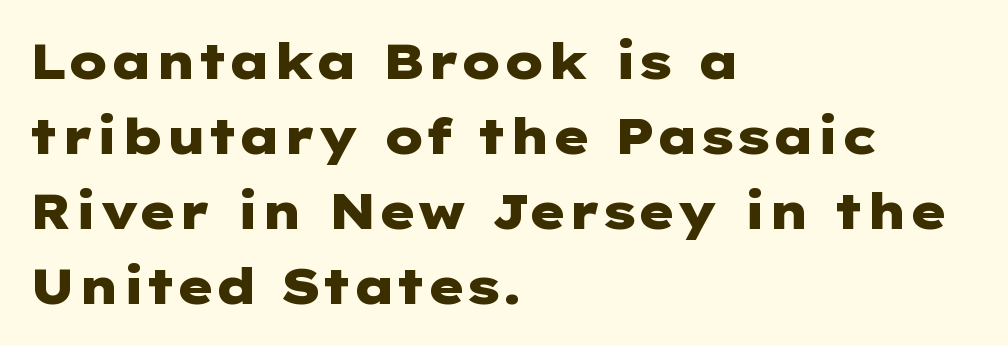
{"serif": "no", "italic": "no", "bold": "yes", "weight": "heavy", "width": "wide", "stroke_contrast": "low", "x_height": "medium", "underline": "no", "align": "left", "line_spacing": "normal", "line_spacing_ratio": 1.5, "letter_spacing": "normal", "letter_spacing_em": 0.0, "glyph_px": 50}
